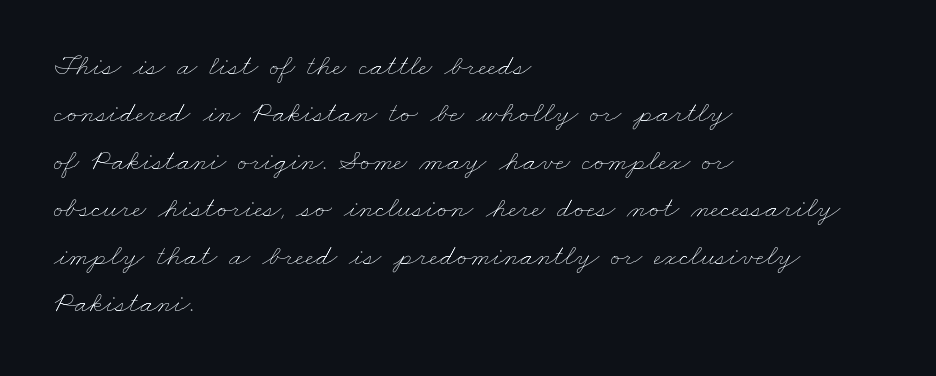
The image shows 30 px thin, wide type; set left-aligned, normal line spacing (1.58x), normal letter spacing, not underlined; low stroke contrast and a small x-height.
